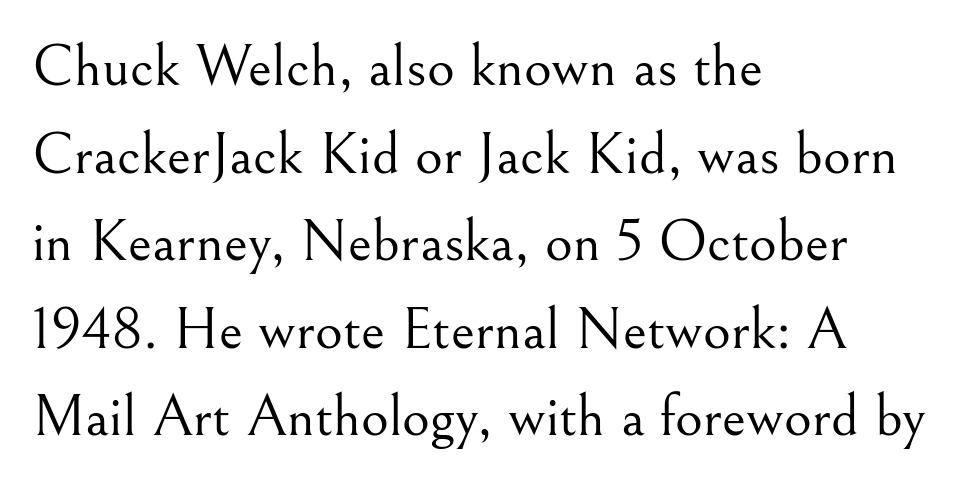
The image shows 60 px light serif type, upright; set left-aligned, normal line spacing (1.46x), normal letter spacing, not underlined; medium stroke contrast and a small x-height.
